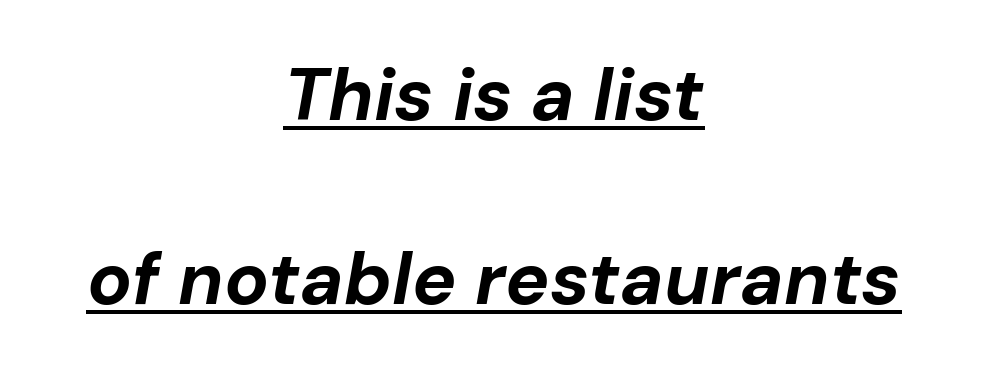
The line texture is even and compact thanks to regular tracking. Yep, that's italic — everything's leaning. The rag falls on both sides of this text block equally. A continuous stroke trails under the words, as in a hyperlink. Spacing verdict: proportional, widths tailored to each character.
